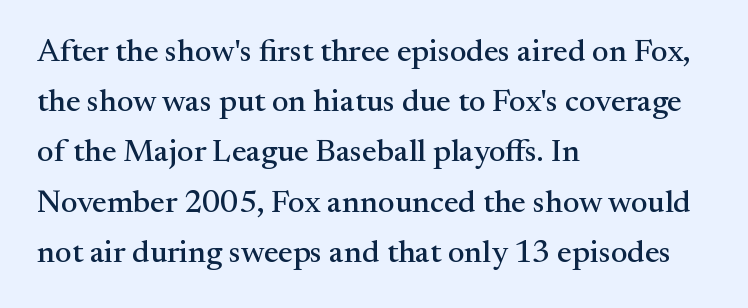
{"serif": "yes", "italic": "no", "width": "normal", "stroke_contrast": "medium", "x_height": "small", "monospaced": "no", "underline": "no", "align": "left", "line_spacing": "normal", "line_spacing_ratio": 1.57, "letter_spacing": "normal", "letter_spacing_em": 0.0, "glyph_px": 32}
